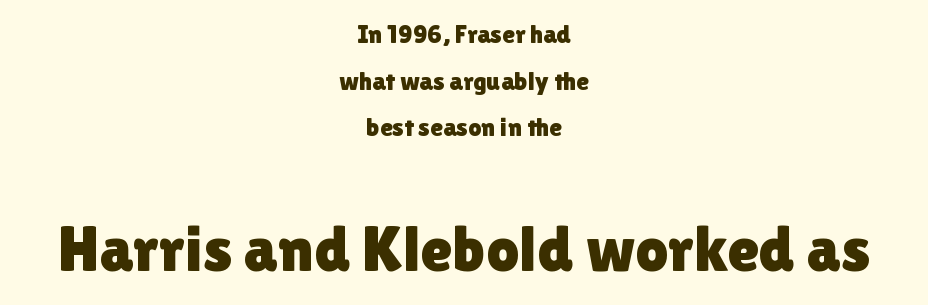
The axis of the letterforms is exactly vertical. A clean baseline with only descenders dipping below it. The paragraph shown floats in the horizontal middle. Look at the glyph heights: the lower group is clearly the bigger setting.
